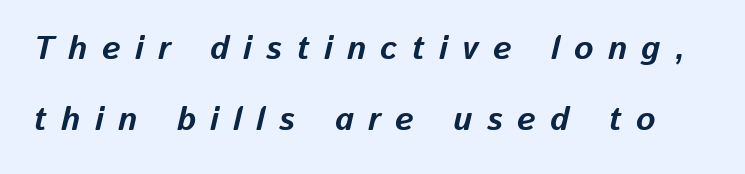
The space directly below the letters is spotless. Every letter is thick-stroked: bold, no question. The rendering inserts visible extra space after every character. This sample has the flowing, uneven cadence of proportional lettering.
